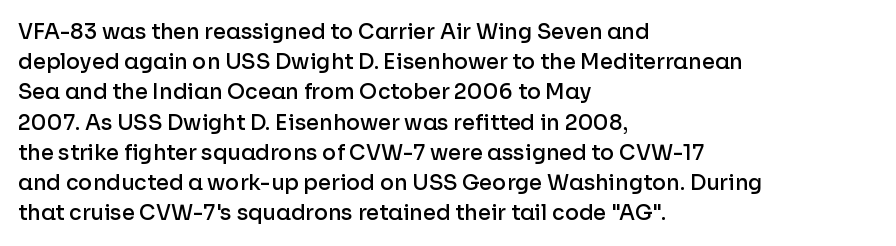
Vertical spacing — default. These lines stack with their left ends in a neat column. A typesetter would mark this as roman, not italic. Only glyphs here, with clear space below each row. What stands out about the letter spacing? Nothing — it is the standard amount.
